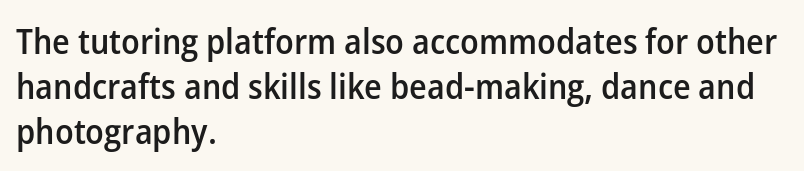
{"serif": "no", "italic": "no", "bold": "semi", "weight": "semibold", "width": "normal", "stroke_contrast": "low", "x_height": "medium", "monospaced": "no", "underline": "no", "align": "left", "line_spacing": "normal", "line_spacing_ratio": 1.29, "letter_spacing": "normal", "letter_spacing_em": 0.0, "glyph_px": 35}
